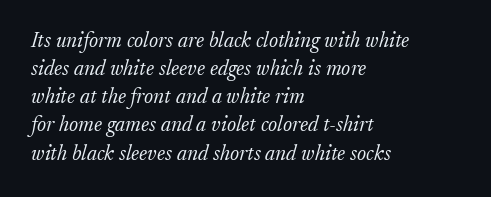
{"italic": "yes", "lean": "right", "slant_degrees": 17, "bold": "no", "underline": "no", "align": "left", "line_spacing": "normal", "line_spacing_ratio": 1.34, "letter_spacing": "normal", "letter_spacing_em": 0.0, "glyph_px": 21}
